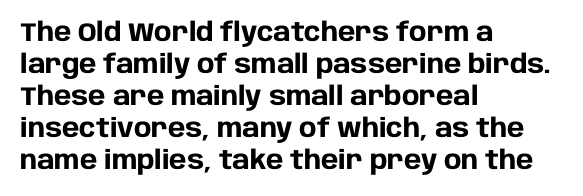
Alignment: flush left. A clean baseline with only descenders dipping below it. Vertical strokes here are truly vertical. Every letter is thick-stroked: bold, no question. A typesetter would call this zero additional tracking.
